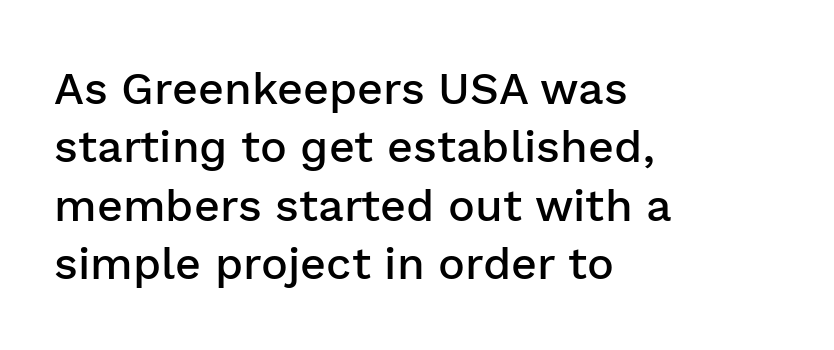
Posture: vertical. Leading matches the norm, producing a regular column. Each letter's strokes conclude bluntly, with no projecting serifs. Anything drawn beneath the words? Only blank space.
